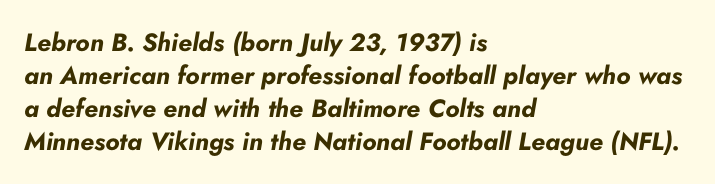
{"italic": "yes", "lean": "right", "slant_degrees": 10, "bold": "yes", "underline": "no", "align": "left", "line_spacing": "normal", "line_spacing_ratio": 1.32, "letter_spacing": "normal", "letter_spacing_em": 0.0, "glyph_px": 25}
